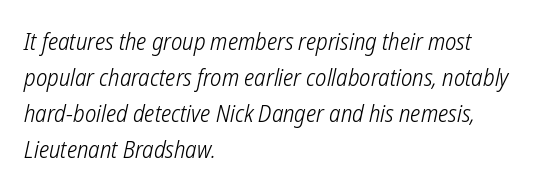
The characters are drawn with everyday or finer stroke widths. This sample is left-justified, so line endings fall wherever the words run out. Successive baselines arrive at the customary interval. Short note: letters normally spaced.
